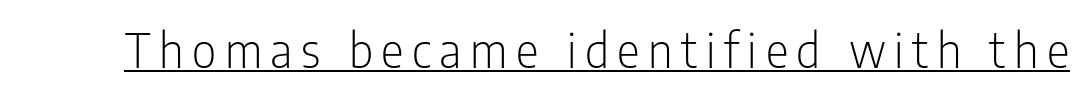
A typesetter would label this face a sans. The rendered words wear a rule along their underside. Italic? Not at all — the glyphs are vertical. Stems here are at most as thick as an everyday book face. Looks like regular typesetting: each glyph gets only the width it needs.
